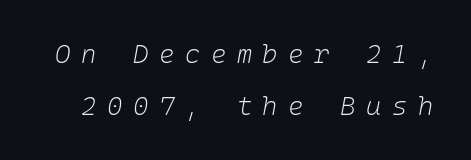
Would a proofreader flag this as italicized? Yes. Tracking value appears strongly positive — letters spread wide. What's the leading like? Stretched, with rows far apart. No chunkiness to these letters — they're not bold.
